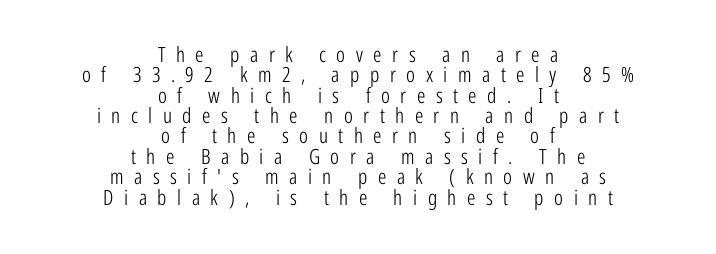
Q: Is the text bold? A: No.
Q: Is the text italic (slanted)? A: No, it is upright.
Q: Is the text underlined? A: No.
Q: How is the paragraph aligned? A: Centered.
Q: Is the spacing between letters normal or unusually wide? A: Unusually wide.
Q: Is the spacing between lines tight, normal or loose? A: Tight.
